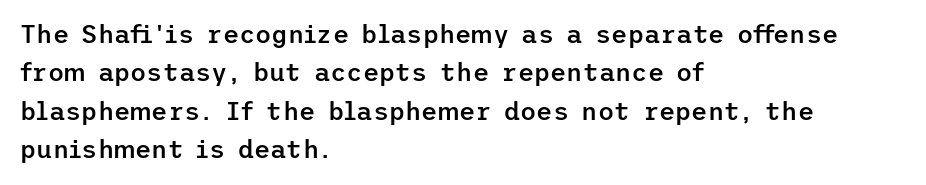
Q: Is the text bold? A: Semi-bold.
Q: Is the text italic (slanted)? A: No, it is upright.
Q: Is the text underlined? A: No.
Q: How is the paragraph aligned? A: Left-aligned.
Q: Is the spacing between letters normal or unusually wide? A: Normal.
Q: Is the spacing between lines tight, normal or loose? A: Normal.
